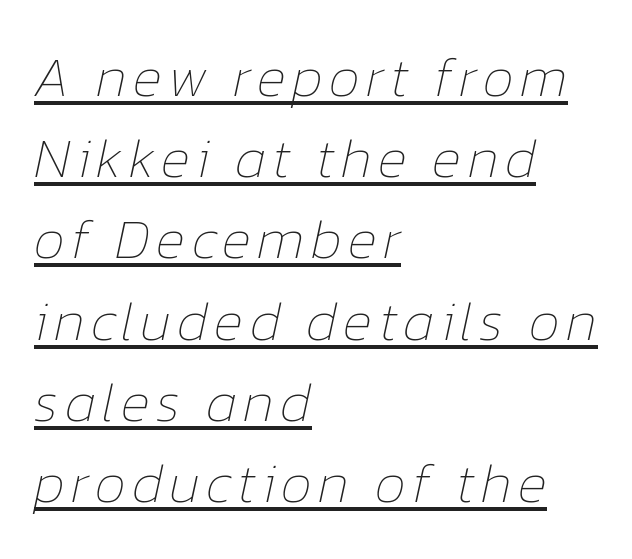
The image shows 56 px thin type, italic (leaning right); set left-aligned, normal line spacing (1.45x), underlined; low stroke contrast and a medium x-height.
